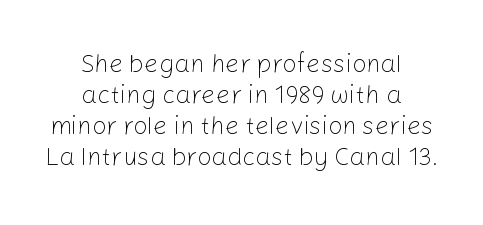
Q: Is the text bold? A: No.
Q: Is the text italic (slanted)? A: No, it is upright.
Q: Is the text underlined? A: No.
Q: How is the paragraph aligned? A: Centered.
Q: Is the spacing between letters normal or unusually wide? A: Normal.
